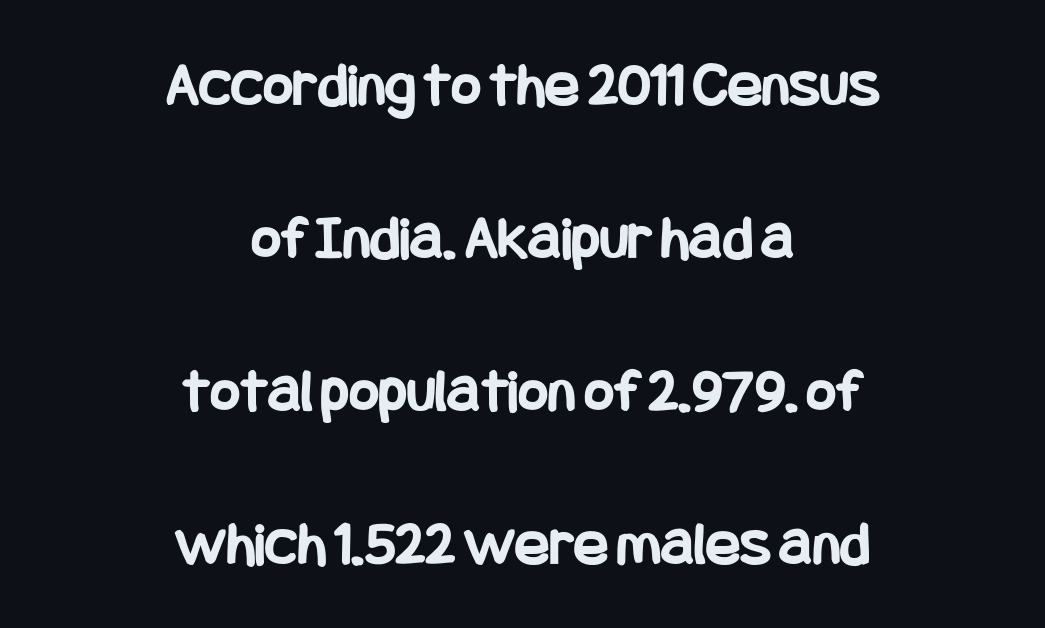
Q: Is the text bold? A: Yes.
Q: Is the text italic (slanted)? A: No, it is upright.
Q: Is the typeface a serif or a sans-serif typeface? A: Sans-serif.
Q: Is the text underlined? A: No.
Q: How is the paragraph aligned? A: Centered.
Q: Is the spacing between letters normal or unusually wide? A: Normal.
Q: Is the spacing between lines tight, normal or loose? A: Loose.
Q: Width (condensed, normal, or wide)? A: Condensed.
Q: Stroke contrast? A: Low.
Q: x-height? A: Large.
